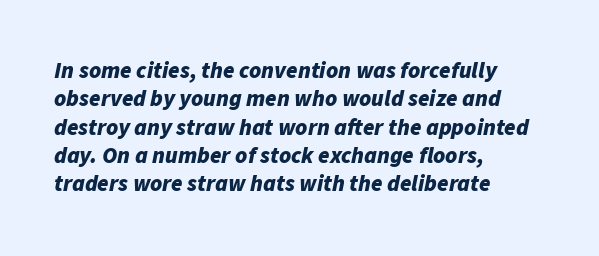
{"italic": "yes", "lean": "right", "slant_degrees": 11, "bold": "yes", "underline": "no", "align": "left", "line_spacing_ratio": 1.23, "letter_spacing": "normal", "letter_spacing_em": 0.0, "glyph_px": 23}
